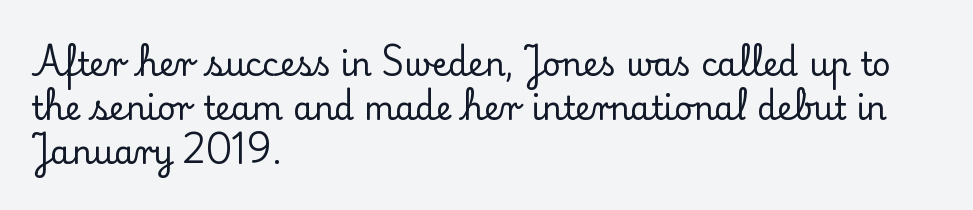
{"serif": "yes", "italic": "no", "width": "normal", "stroke_contrast": "low", "x_height": "small", "monospaced": "no", "underline": "no", "align": "left", "line_spacing": "normal", "line_spacing_ratio": 1.38, "letter_spacing": "normal", "letter_spacing_em": 0.0, "glyph_px": 32}
